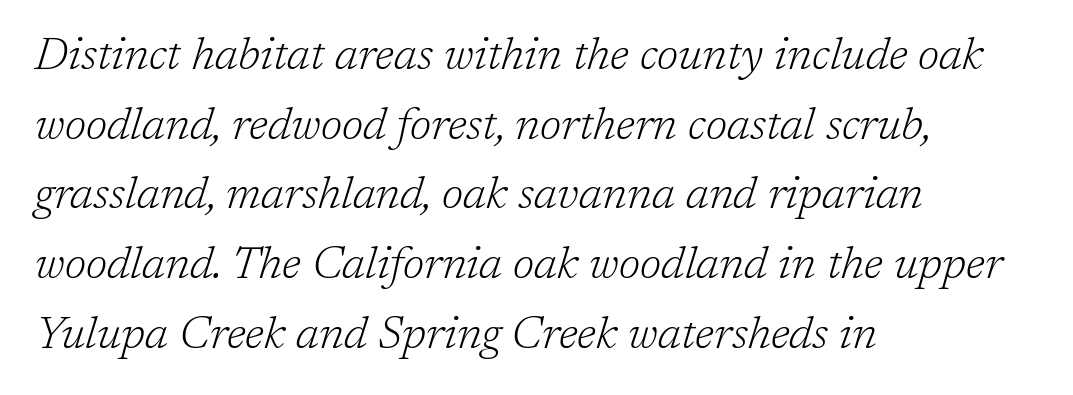
An italicized treatment has been applied to the whole sample. Weight: not bold — regular or lighter. The horizontal fit of the characters is conventional and even. Note the varied advance widths — an 'i' is clearly narrower than an 'm'.
